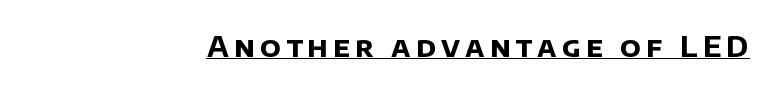
Spacing verdict: proportional, widths tailored to each character. A dark, heavy texture on the line: the type is bold. No feet cap the strokes, marking this as sans-serif type. Check the space under the baseline: a stroke is drawn there.
